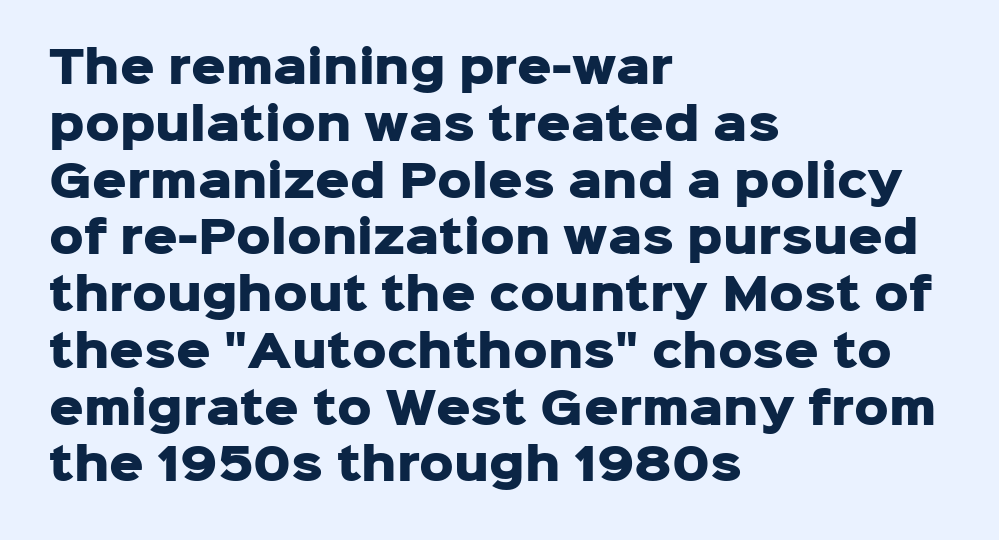
{"serif": "no", "italic": "no", "bold": "yes", "weight": "heavy", "width": "normal", "stroke_contrast": "low", "x_height": "medium", "monospaced": "no", "underline": "no", "align": "left", "line_spacing": "normal", "line_spacing_ratio": 1.32, "letter_spacing": "normal", "letter_spacing_em": 0.0, "glyph_px": 43}
